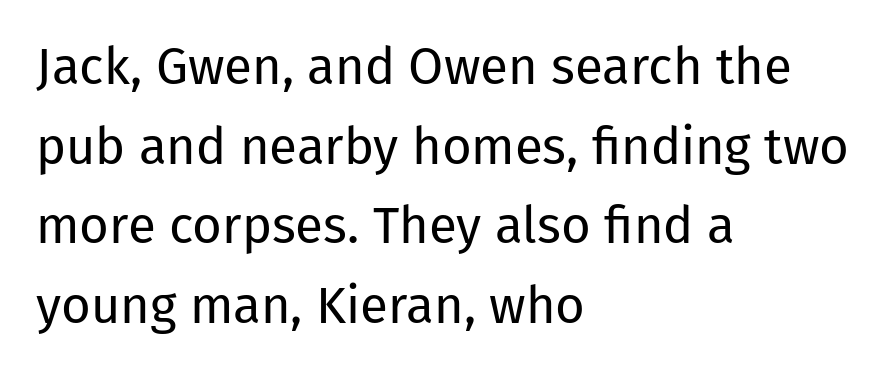
The type is set solid horizontally, with unmodified tracking. This is the regular roman posture of the typeface. Caption: multi-line text, flush left, ragged right. These lines are rendered in a variable-pitch font. This rendering features lettering with no underline.
